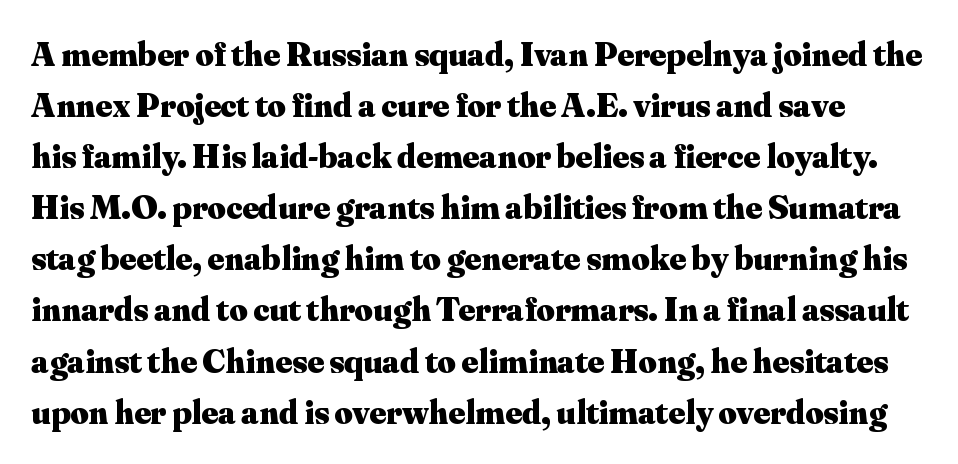
Thick stems and heavy bowls — unmistakably bold. Check under the words: just untouched page. Compared with typical body copy, the letter spacing here is the same. This is roman type, the default non-slanted kind.
